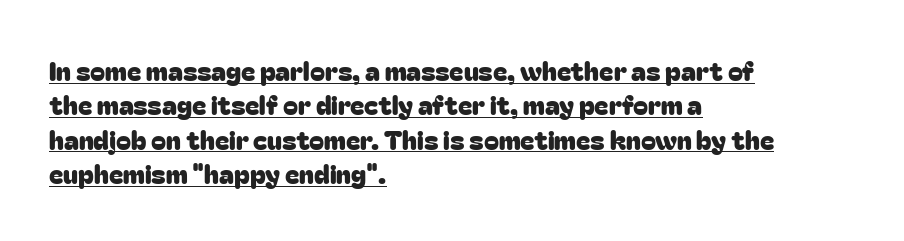
Casual observation: everything's shoved over to the left. A typesetter would call this zero additional tracking. Every stem runs plumb, perpendicular to the baseline. Compared with undecorated copy, this sample adds a rule below the words. Each new line begins a customary step beneath the previous one.
